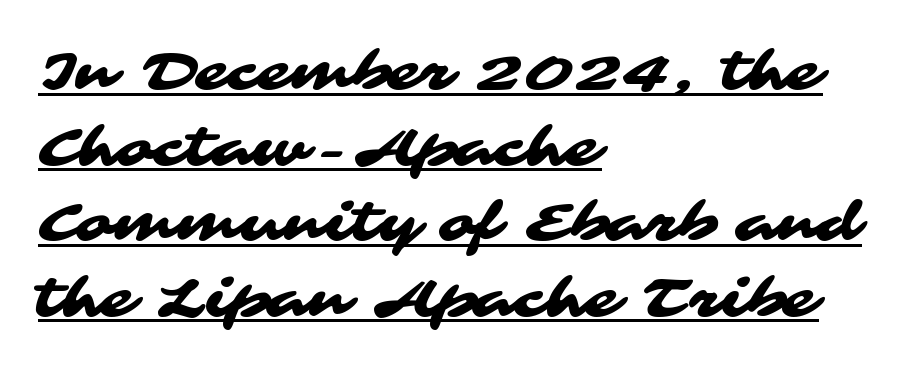
{"serif": "no", "width": "wide", "stroke_contrast": "medium", "x_height": "medium", "monospaced": "no", "underline": "yes", "align": "left", "line_spacing": "normal", "line_spacing_ratio": 1.4, "letter_spacing": "normal", "letter_spacing_em": 0.0, "glyph_px": 54}
